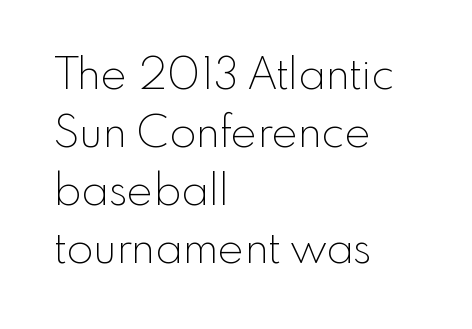
The compositor pushed each line to the left boundary. The letters look calm and open, with moderate or lighter stems. Think of a printed novel: that variable character pitch is what you see here. Type style note: lacks serifs.
